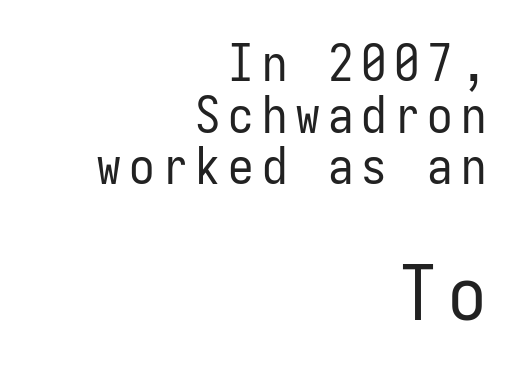
The image shows 76 px regular-weight, condensed sans-serif type, upright, monospaced; set right-aligned, tight line spacing (1.01x), not underlined; the second (bottom) block is 1.49x larger; low stroke contrast and a medium x-height.
